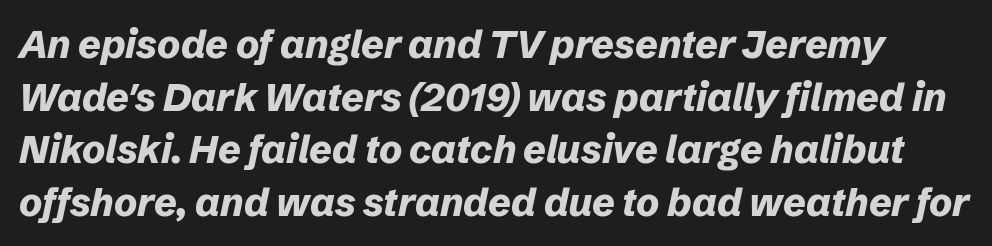
{"italic": "yes", "lean": "right", "slant_degrees": 12, "bold": "yes", "weight": "bold", "width": "normal", "stroke_contrast": "low", "x_height": "medium", "monospaced": "no", "underline": "no", "line_spacing": "normal", "line_spacing_ratio": 1.35, "letter_spacing": "normal", "letter_spacing_em": 0.0, "glyph_px": 39}
